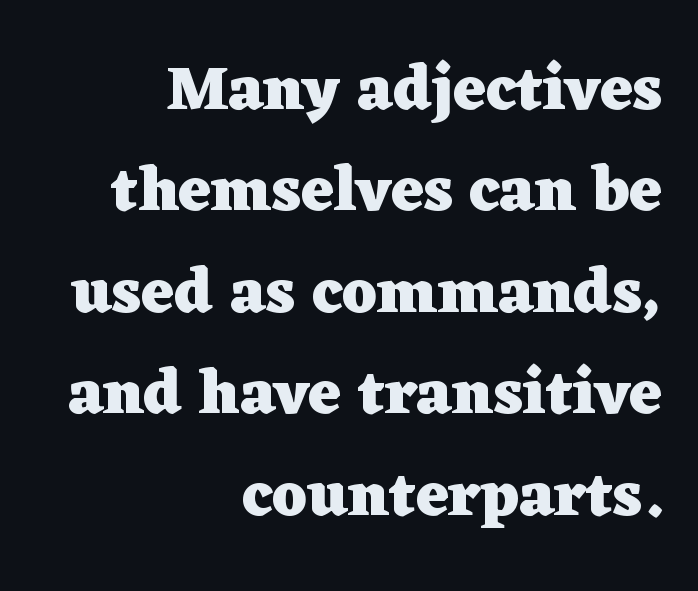
{"serif": "yes", "italic": "no", "bold": "yes", "weight": "heavy", "width": "wide", "stroke_contrast": "low", "x_height": "medium", "monospaced": "no", "underline": "no", "align": "right", "line_spacing": "normal", "line_spacing_ratio": 1.61, "letter_spacing": "normal", "letter_spacing_em": 0.0, "glyph_px": 63}
